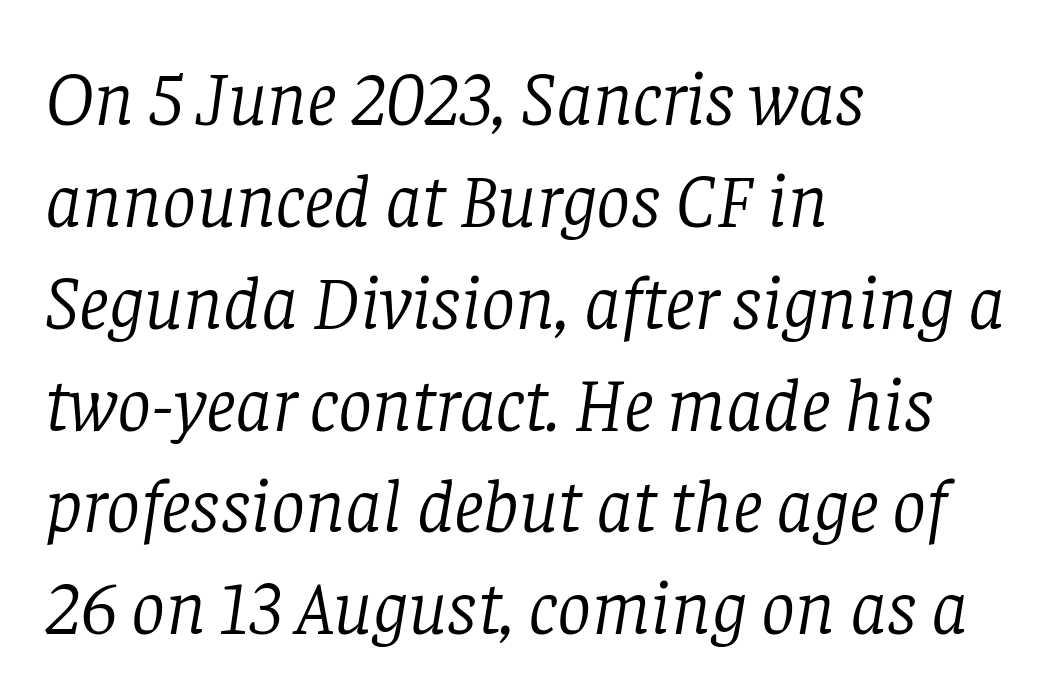
This sample has the flowing, uneven cadence of proportional lettering. Regular leading. Designer's note — italics engaged. The letters sit at their default tracking, neither squeezed nor spread. Visually the block forms a straight wall on the left and a jagged coastline on the right. The zone under the glyphs is completely vacant.
